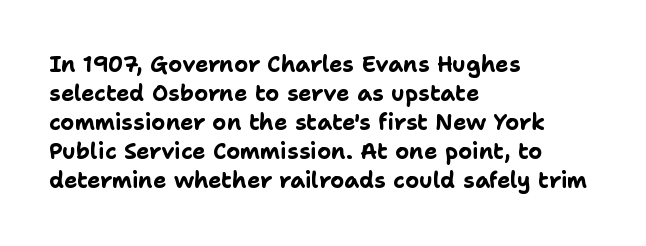
Q: Is the text bold? A: Yes.
Q: Is the text italic (slanted)? A: No, it is upright.
Q: Is the text underlined? A: No.
Q: How is the paragraph aligned? A: Left-aligned.
Q: Is the spacing between letters normal or unusually wide? A: Normal.
Q: Is the spacing between lines tight, normal or loose? A: Normal.
